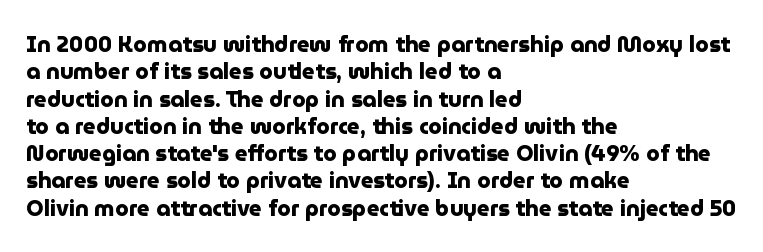
Q: Is the text bold? A: Yes.
Q: Is the text italic (slanted)? A: No, it is upright.
Q: Is the text underlined? A: No.
Q: How is the paragraph aligned? A: Left-aligned.
Q: Is the spacing between letters normal or unusually wide? A: Normal.
